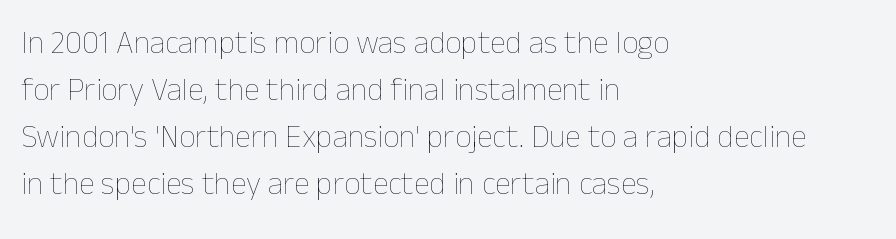
The image shows 32 px thin type, upright; set left-aligned, normal line spacing (1.47x), normal letter spacing, not underlined; low stroke contrast and a medium x-height.
